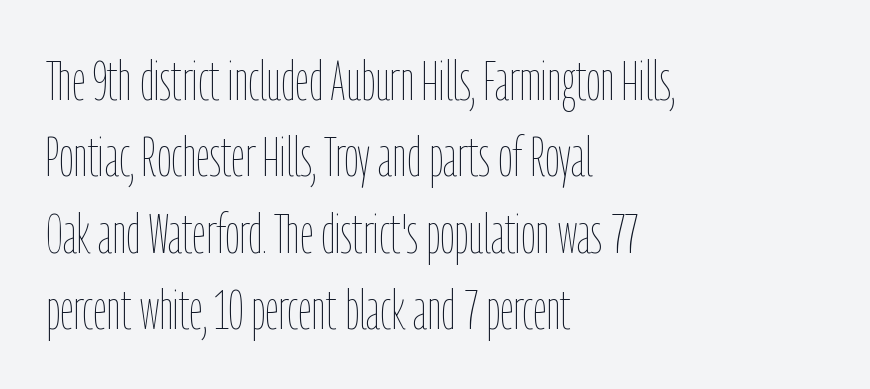
{"italic": "no", "bold": "no", "weight": "thin", "width": "condensed", "stroke_contrast": "low", "x_height": "medium", "monospaced": "no", "underline": "no", "align": "left", "line_spacing": "normal", "line_spacing_ratio": 1.39, "letter_spacing": "normal", "letter_spacing_em": 0.0, "glyph_px": 55}
